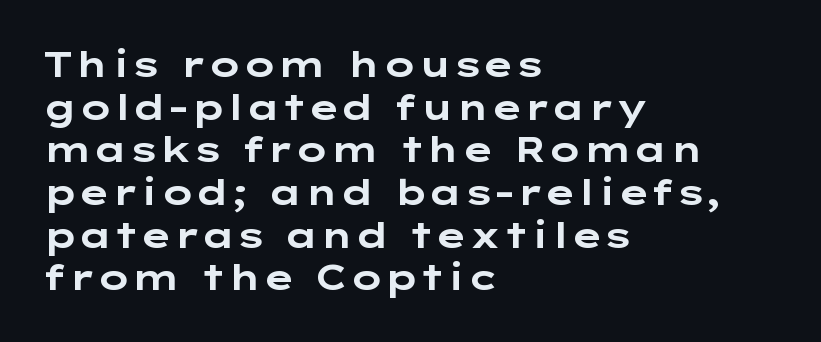
{"serif": "no", "italic": "no", "bold": "yes", "weight": "bold", "width": "wide", "stroke_contrast": "low", "x_height": "medium", "underline": "no", "align": "left", "line_spacing_ratio": 1.22, "letter_spacing": "normal", "letter_spacing_em": 0.0, "glyph_px": 35}
